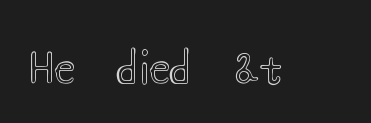
Q: Is the text italic (slanted)? A: No, it is upright.
Q: Is the text underlined? A: No.
Q: Is the spacing between letters normal or unusually wide? A: Normal.
Q: Width (condensed, normal, or wide)? A: Wide.
Q: x-height? A: Small.
Q: Monospaced? A: No.
